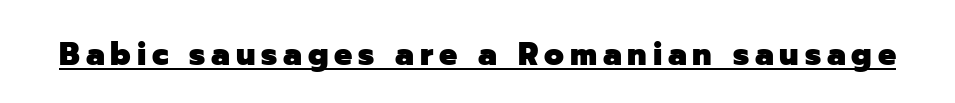
Q: Is the text bold? A: Yes.
Q: Is the text italic (slanted)? A: No, it is upright.
Q: Is the typeface a serif or a sans-serif typeface? A: Sans-serif.
Q: Is the text underlined? A: Yes.
Q: Width (condensed, normal, or wide)? A: Normal.
Q: Stroke contrast? A: Low.
Q: x-height? A: Medium.
Q: Monospaced? A: No.
